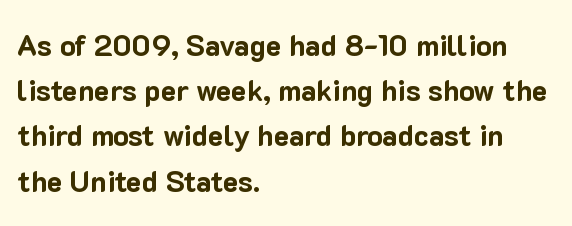
The image shows 29 px bold sans-serif type, upright; set left-aligned, normal line spacing (1.56x), normal letter spacing, not underlined; low stroke contrast and a medium x-height.
